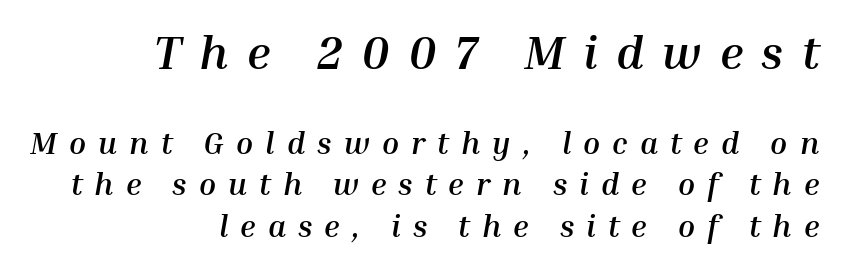
Q: Is the text bold? A: Yes.
Q: Is the text italic (slanted)? A: Yes, it leans right by about 10 degrees.
Q: Is the text underlined? A: No.
Q: How is the paragraph aligned? A: Right-aligned.
Q: Is the spacing between letters normal or unusually wide? A: Unusually wide.
Q: Is the spacing between lines tight, normal or loose? A: Normal.
Q: Which block of text is set in a larger size, the first (top) or the second (bottom)? A: The first (top) one.
Q: Width (condensed, normal, or wide)? A: Normal.
Q: Stroke contrast? A: Medium.
Q: x-height? A: Medium.
Q: Monospaced? A: No.
